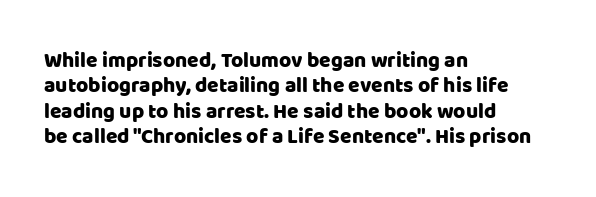
{"italic": "no", "underline": "no", "align": "left", "line_spacing_ratio": 1.21, "letter_spacing": "normal", "letter_spacing_em": 0.0, "glyph_px": 21}
